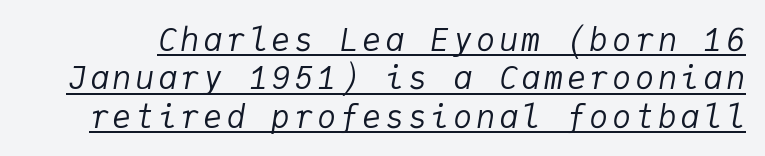
The image shows 32 px regular-weight type, italic (leaning right), monospaced; set line spacing 1.2x, underlined; low stroke contrast and a medium x-height.
